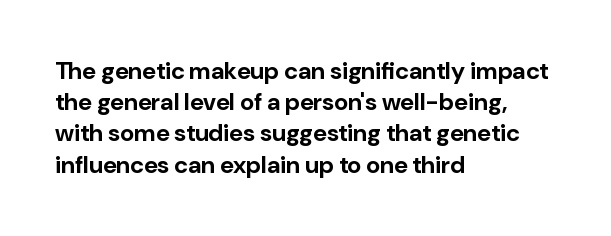
Q: Is the text bold? A: Yes.
Q: Is the text italic (slanted)? A: No, it is upright.
Q: Is the text underlined? A: No.
Q: How is the paragraph aligned? A: Left-aligned.
Q: Is the spacing between letters normal or unusually wide? A: Normal.
Q: Is the spacing between lines tight, normal or loose? A: Normal.
